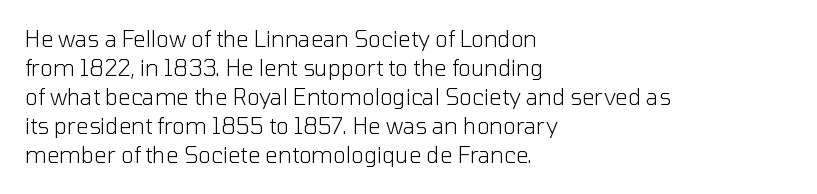
The image shows 22 px text type, upright; set left-aligned, normal line spacing (1.32x), normal letter spacing, not underlined.
